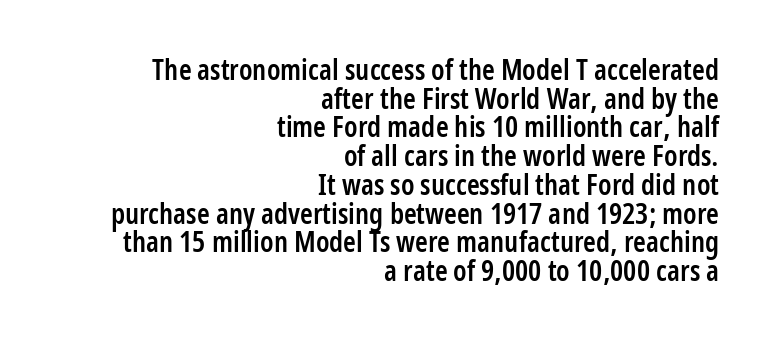
{"serif": "no", "italic": "no", "bold": "semi", "weight": "semibold", "width": "condensed", "stroke_contrast": "low", "x_height": "medium", "monospaced": "no", "underline": "no", "align": "right", "line_spacing": "tight", "line_spacing_ratio": 0.99, "letter_spacing": "normal", "letter_spacing_em": 0.0, "glyph_px": 29}
